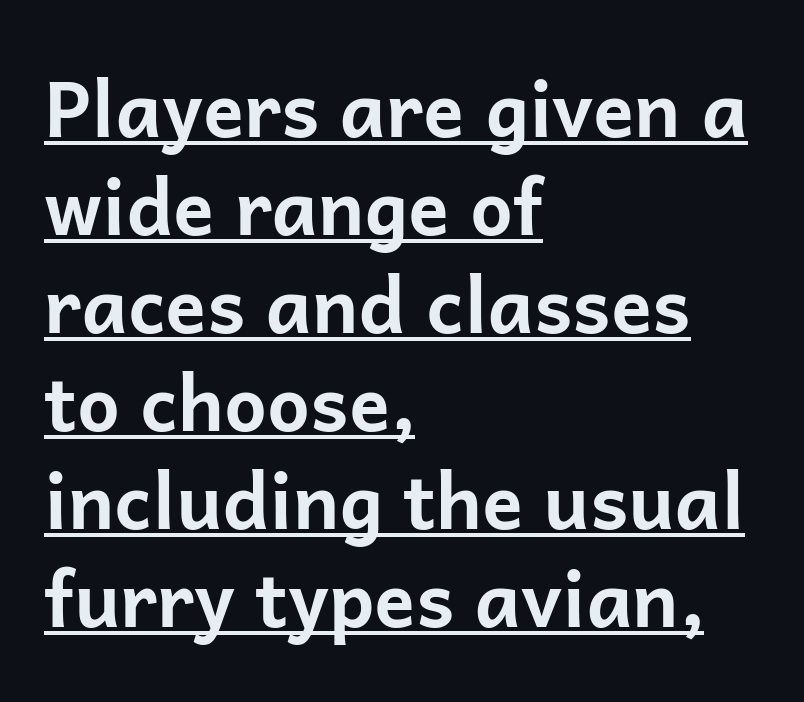
{"serif": "no", "italic": "no", "bold": "yes", "weight": "bold", "width": "normal", "stroke_contrast": "low", "x_height": "medium", "monospaced": "no", "underline": "yes", "align": "left", "line_spacing": "normal", "line_spacing_ratio": 1.29, "letter_spacing": "normal", "letter_spacing_em": 0.0, "glyph_px": 76}
